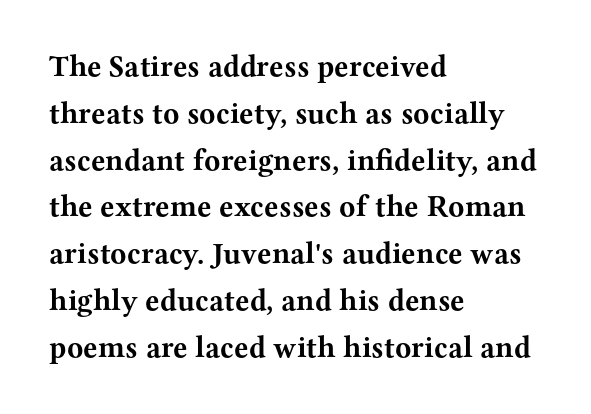
{"serif": "yes", "italic": "no", "bold": "yes", "weight": "bold", "width": "wide", "stroke_contrast": "medium", "x_height": "medium", "monospaced": "no", "underline": "no", "align": "left", "line_spacing": "normal", "line_spacing_ratio": 1.56, "letter_spacing": "normal", "letter_spacing_em": 0.0, "glyph_px": 30}
